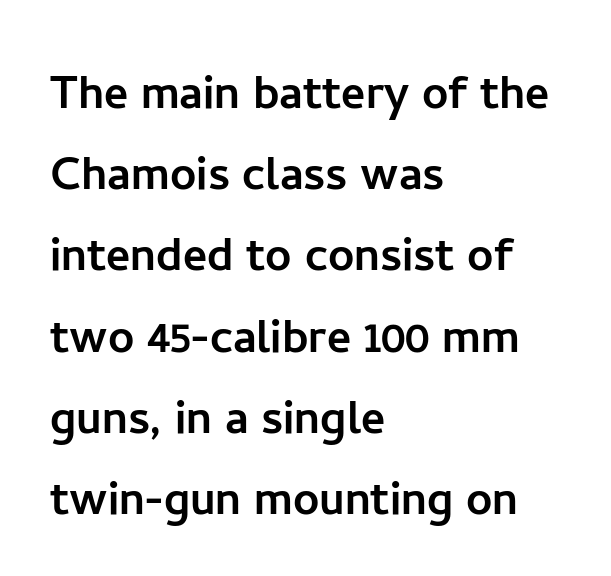
The image shows 58 px sans-serif type, upright; set left-aligned, normal line spacing (1.4x), normal letter spacing, not underlined; low stroke contrast and a medium x-height.
